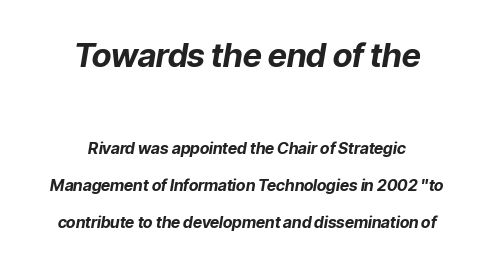
Q: Is the text bold? A: Yes.
Q: Is the text italic (slanted)? A: Yes, it leans right by about 9 degrees.
Q: Is the text underlined? A: No.
Q: How is the paragraph aligned? A: Centered.
Q: Is the spacing between letters normal or unusually wide? A: Normal.
Q: Is the spacing between lines tight, normal or loose? A: Loose.
Q: Which block of text is set in a larger size, the first (top) or the second (bottom)? A: The first (top) one.
Q: Width (condensed, normal, or wide)? A: Normal.
Q: Stroke contrast? A: Low.
Q: x-height? A: Medium.
Q: Monospaced? A: No.
